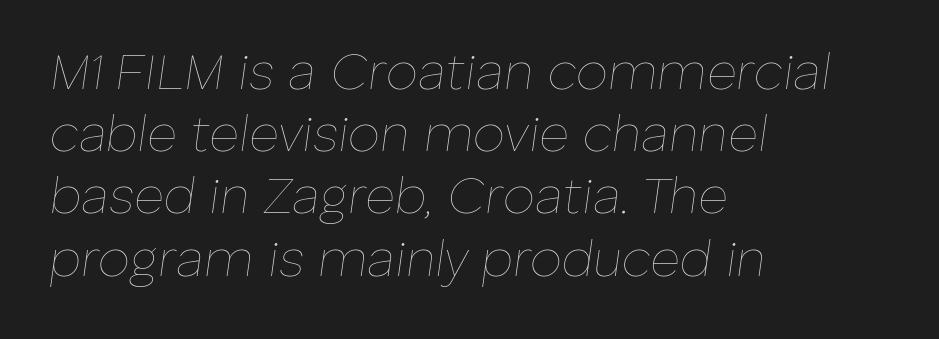
Yep, that's italic — everything's leaning. A classic flush-left, rag-right setting is used for this passage. The area under the type is left untouched. On a weight scale, this lands at 450 or below. Proportional: the letters do not fall into vertical columns. There is no visible air inserted between adjacent glyphs.
